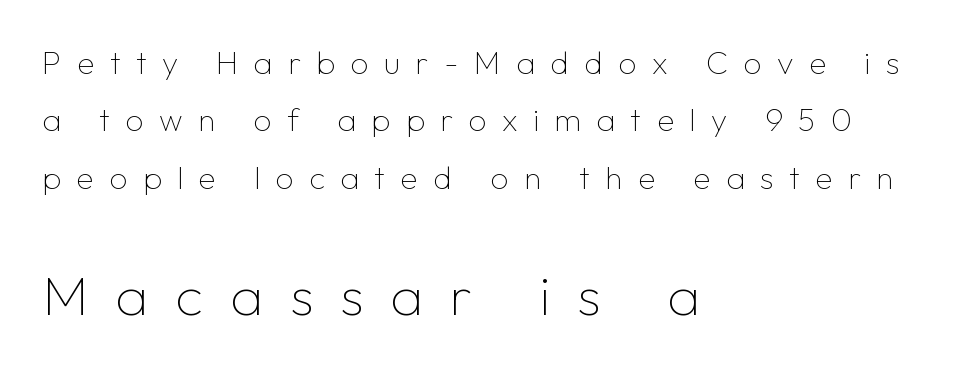
{"serif": "no", "italic": "no", "bold": "no", "weight": "thin", "width": "normal", "stroke_contrast": "low", "x_height": "medium", "monospaced": "no", "underline": "no", "align": "left", "line_spacing_ratio": 1.79, "letter_spacing": "wide", "letter_spacing_em": 0.48, "larger_block": "second", "size_ratio": 1.75, "glyph_px": 56}
